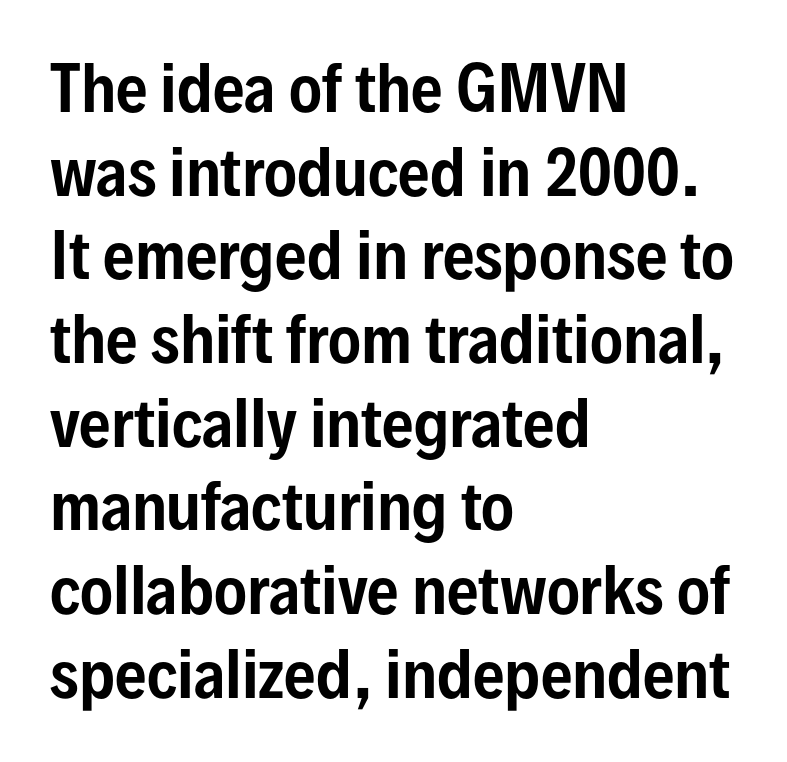
The image shows 62 px condensed sans-serif type, upright; set left-aligned, normal line spacing (1.35x), normal letter spacing, not underlined; low stroke contrast and a medium x-height.
